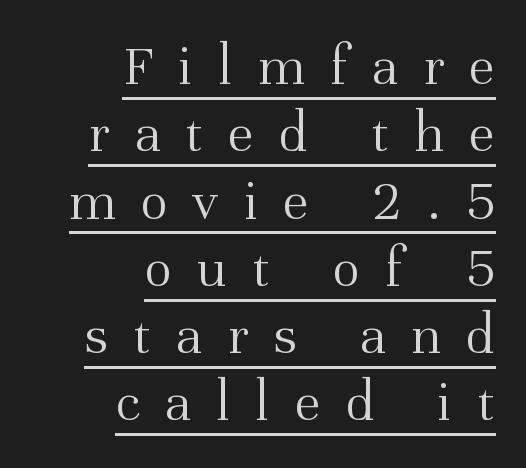
Q: Is the text bold? A: No.
Q: Is the text italic (slanted)? A: No, it is upright.
Q: Is the typeface a serif or a sans-serif typeface? A: Serif.
Q: Is the text underlined? A: Yes.
Q: How is the paragraph aligned? A: Right-aligned.
Q: Is the spacing between letters normal or unusually wide? A: Unusually wide.
Q: Is the spacing between lines tight, normal or loose? A: Tight.
Q: Width (condensed, normal, or wide)? A: Normal.
Q: Stroke contrast? A: Medium.
Q: x-height? A: Medium.
Q: Monospaced? A: No.
